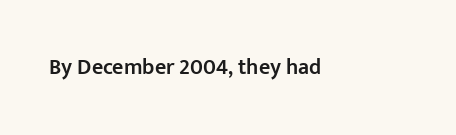
{"italic": "no", "bold": "semi", "underline": "no", "letter_spacing": "normal", "letter_spacing_em": 0.0, "glyph_px": 22}
